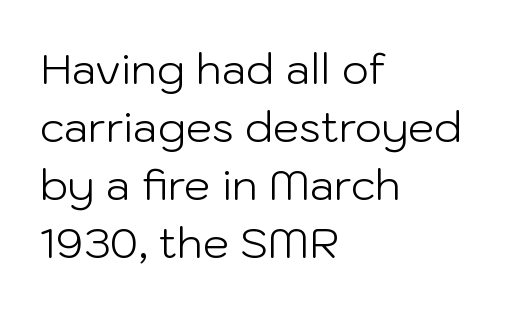
Q: Is the text bold? A: No.
Q: Is the text italic (slanted)? A: No, it is upright.
Q: Is the typeface a serif or a sans-serif typeface? A: Sans-serif.
Q: Is the text underlined? A: No.
Q: How is the paragraph aligned? A: Left-aligned.
Q: Is the spacing between letters normal or unusually wide? A: Normal.
Q: Is the spacing between lines tight, normal or loose? A: Normal.
Q: Width (condensed, normal, or wide)? A: Normal.
Q: Stroke contrast? A: Low.
Q: x-height? A: Medium.
Q: Monospaced? A: No.
